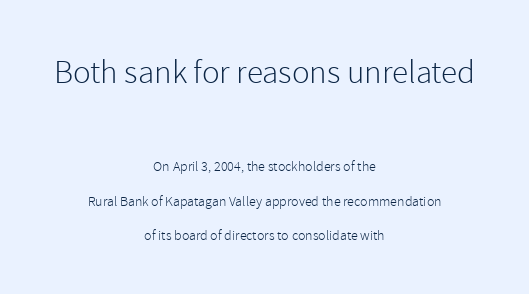
{"serif": "no", "italic": "no", "bold": "no", "weight": "light", "width": "normal", "x_height": "medium", "monospaced": "no", "underline": "no", "align": "center", "line_spacing": "loose", "line_spacing_ratio": 2.45, "letter_spacing": "normal", "letter_spacing_em": 0.0, "larger_block": "first", "size_ratio": 2.36, "glyph_px": 33}
